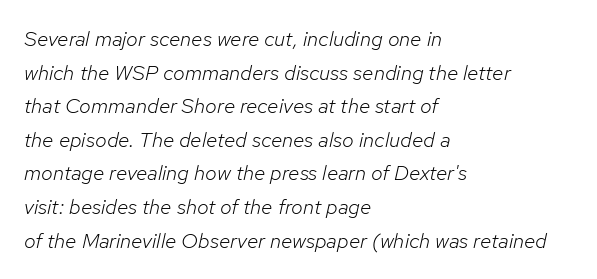
Here the glyphs are tracked normally, forming tight word shapes. There's an unmistakable incline to the writing here. Each row of text sits above clean, open space. A normal amount of white space separates one row of letters from the next. Layout note: lines flush left. Nothing heavy about these letters — not bold at all.
